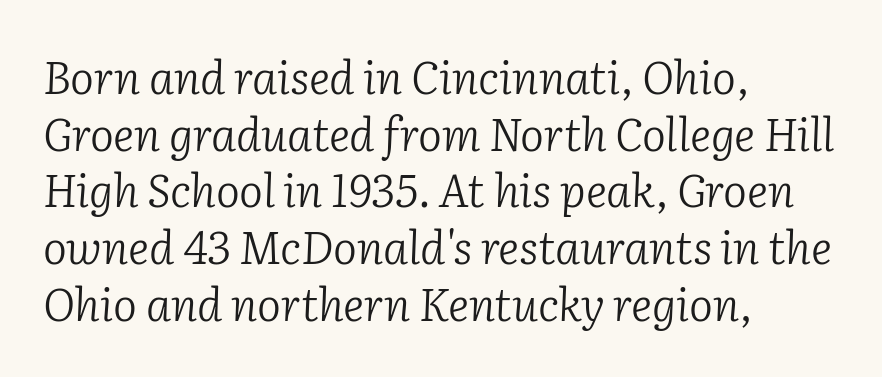
The image shows 45 px light serif type, italic (leaning right); set left-aligned, normal line spacing (1.26x), normal letter spacing, not underlined; low stroke contrast and a medium x-height.
